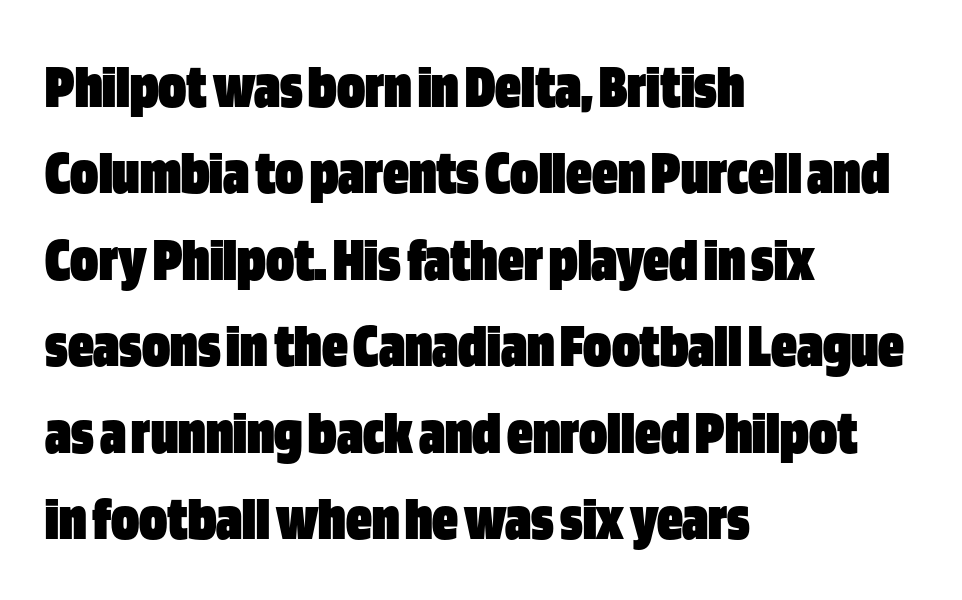
The image shows 64 px heavy, condensed sans-serif type, upright; set left-aligned, normal line spacing (1.35x), normal letter spacing, not underlined; low stroke contrast and a large x-height.
